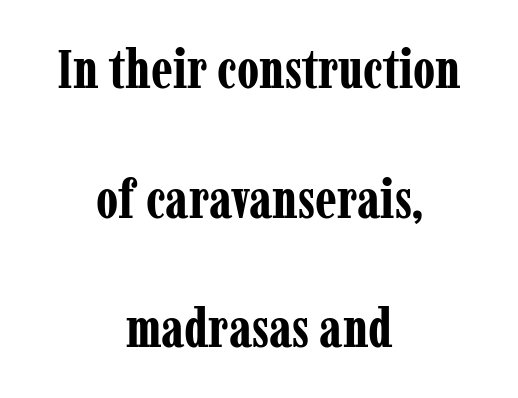
The image shows 54 px bold, condensed serif type, upright; set centered, loose line spacing (2.4x), normal letter spacing, not underlined; low stroke contrast and a medium x-height.
